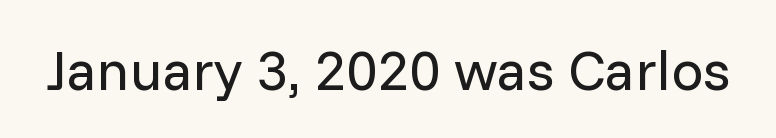
The words here are not underlined. Observe the ordinary spacing: letters are neighbours, not strangers. To sum up the face: it is a sans, with no serifs. This is the regular roman posture of the typeface. Think of a printed novel: that variable character pitch is what you see here.
